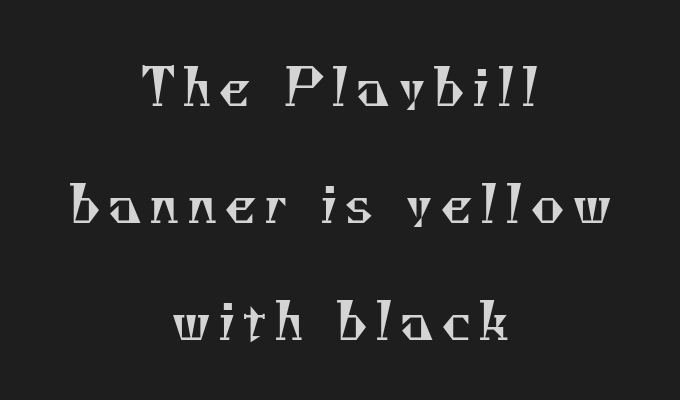
Q: Is the text bold? A: No.
Q: Is the typeface a serif or a sans-serif typeface? A: Serif.
Q: Is the text underlined? A: No.
Q: How is the paragraph aligned? A: Centered.
Q: Is the spacing between lines tight, normal or loose? A: Loose.
Q: Width (condensed, normal, or wide)? A: Normal.
Q: Stroke contrast? A: Medium.
Q: x-height? A: Small.
Q: Monospaced? A: No.
